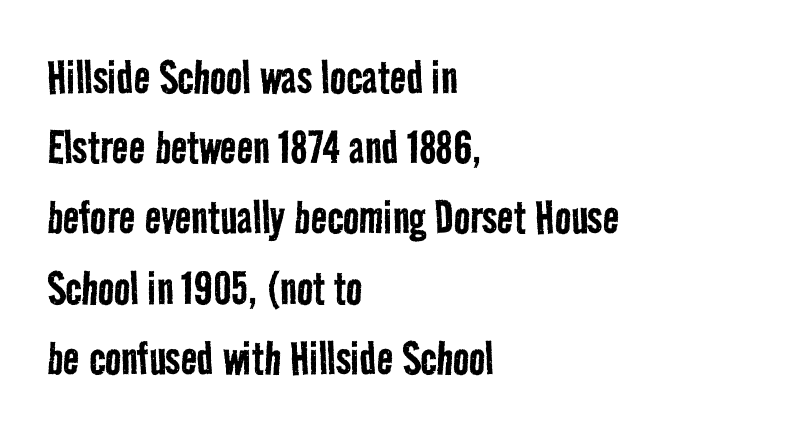
Normally led — the rows are evenly, conventionally spaced. The setting favours the left margin, as ordinary paragraphs usually do. These lines keep a tight, regular rhythm from letter to letter. The space directly below the letters is spotless. In terms of letterform style, serifs are entirely absent.
